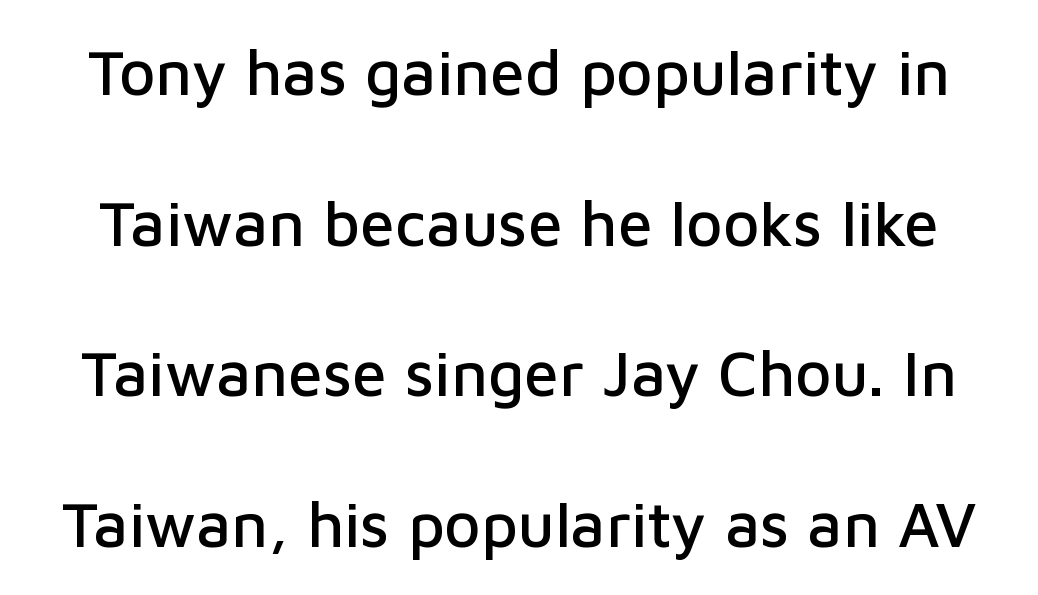
Q: Is the text italic (slanted)? A: No, it is upright.
Q: Is the typeface a serif or a sans-serif typeface? A: Sans-serif.
Q: Is the text underlined? A: No.
Q: Is the spacing between letters normal or unusually wide? A: Normal.
Q: Is the spacing between lines tight, normal or loose? A: Loose.
Q: Width (condensed, normal, or wide)? A: Normal.
Q: Stroke contrast? A: Low.
Q: x-height? A: Medium.
Q: Monospaced? A: No.
